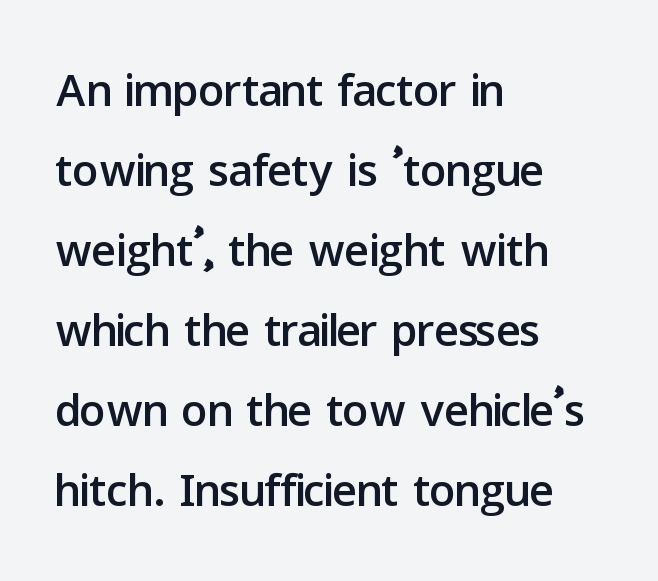
The image shows 65 px sans-serif type, upright; set left-aligned, line spacing 1.23x, normal letter spacing, not underlined; low stroke contrast and a medium x-height.
